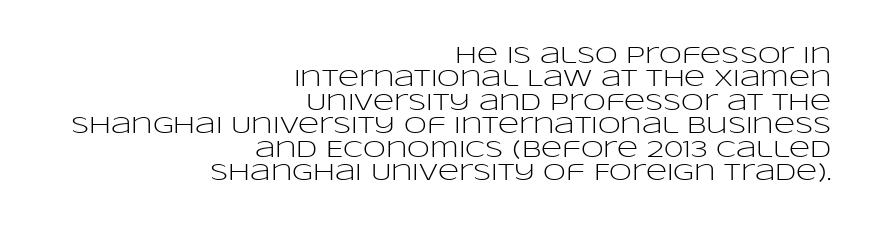
Q: Is the text bold? A: No.
Q: Is the text italic (slanted)? A: No, it is upright.
Q: Is the text underlined? A: No.
Q: How is the paragraph aligned? A: Right-aligned.
Q: Is the spacing between letters normal or unusually wide? A: Normal.
Q: Is the spacing between lines tight, normal or loose? A: Tight.
